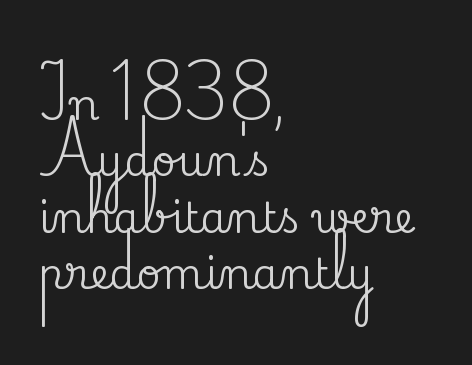
{"serif": "yes", "italic": "no", "width": "normal", "stroke_contrast": "medium", "x_height": "small", "monospaced": "no", "underline": "no", "align": "left", "line_spacing": "normal", "line_spacing_ratio": 1.34, "letter_spacing": "normal", "letter_spacing_em": 0.0, "glyph_px": 42}
